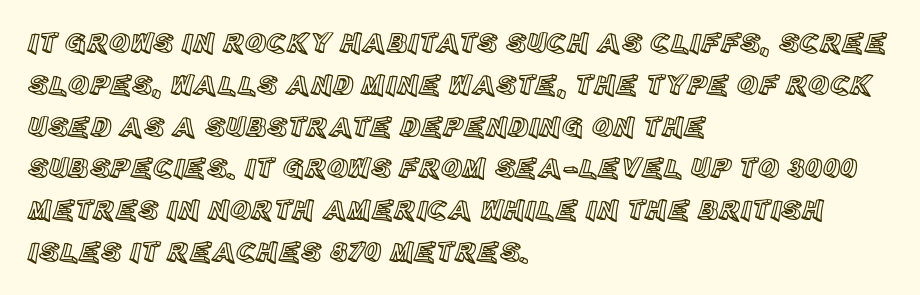
The leading is moderate, giving the passage an even texture. The rendering uses natural spacing where letterforms have individual widths. Tracking value appears to be zero — textbook default spacing.
